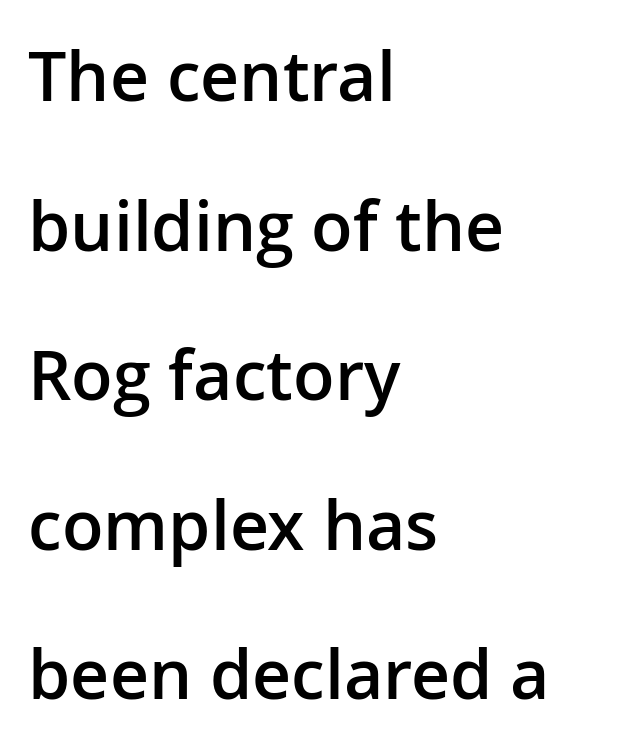
Q: Is the text bold? A: Semi-bold.
Q: Is the text italic (slanted)? A: No, it is upright.
Q: Is the typeface a serif or a sans-serif typeface? A: Sans-serif.
Q: Is the text underlined? A: No.
Q: How is the paragraph aligned? A: Left-aligned.
Q: Is the spacing between letters normal or unusually wide? A: Normal.
Q: Is the spacing between lines tight, normal or loose? A: Loose.
Q: Width (condensed, normal, or wide)? A: Normal.
Q: Stroke contrast? A: Low.
Q: x-height? A: Medium.
Q: Monospaced? A: No.
